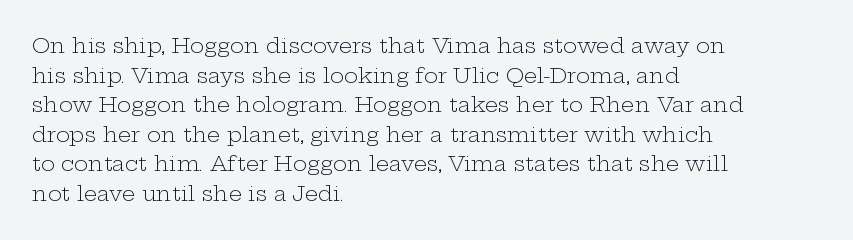
Quick note: underline off. Do the letters lean? They stand straight. The text block is weighted toward the left margin, trailing off unevenly rightward. This rendering leaves character spacing at its baseline value. Vertical spacing — default.
